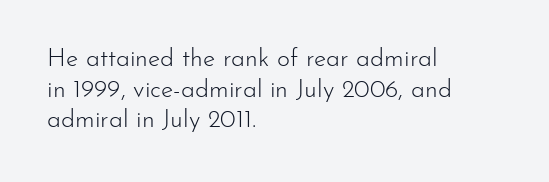
{"italic": "no", "bold": "no", "underline": "no", "align": "left", "line_spacing_ratio": 1.23, "letter_spacing": "normal", "letter_spacing_em": 0.0, "glyph_px": 25}
